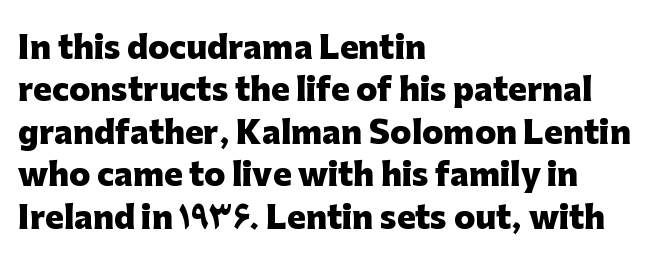
Q: Is the text bold? A: Yes.
Q: Is the text italic (slanted)? A: No, it is upright.
Q: Is the typeface a serif or a sans-serif typeface? A: Sans-serif.
Q: Is the text underlined? A: No.
Q: How is the paragraph aligned? A: Left-aligned.
Q: Is the spacing between letters normal or unusually wide? A: Normal.
Q: Is the spacing between lines tight, normal or loose? A: Normal.
Q: Width (condensed, normal, or wide)? A: Normal.
Q: Stroke contrast? A: Low.
Q: x-height? A: Medium.
Q: Monospaced? A: No.
